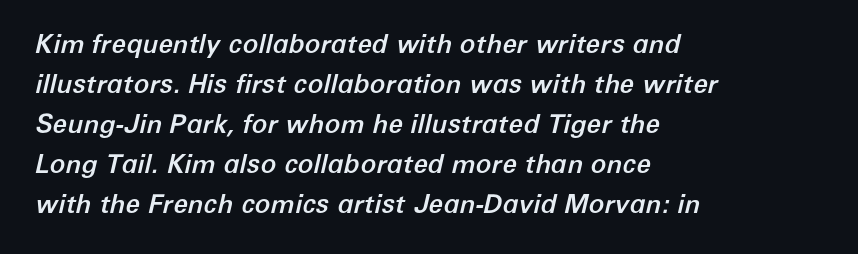
{"italic": "yes", "lean": "right", "slant_degrees": 12, "underline": "no", "align": "left", "line_spacing": "normal", "line_spacing_ratio": 1.54, "letter_spacing": "normal", "letter_spacing_em": 0.0, "glyph_px": 26}
